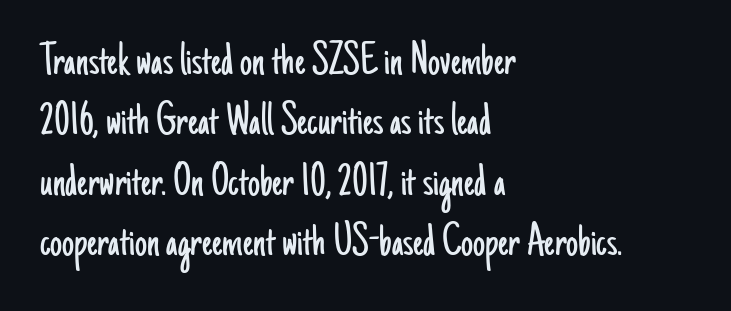
Q: Is the text bold? A: No.
Q: Is the text italic (slanted)? A: No, it is upright.
Q: Is the typeface a serif or a sans-serif typeface? A: Sans-serif.
Q: Is the text underlined? A: No.
Q: How is the paragraph aligned? A: Left-aligned.
Q: Is the spacing between letters normal or unusually wide? A: Normal.
Q: Is the spacing between lines tight, normal or loose? A: Normal.
Q: Width (condensed, normal, or wide)? A: Condensed.
Q: Stroke contrast? A: Low.
Q: x-height? A: Small.
Q: Monospaced? A: No.
